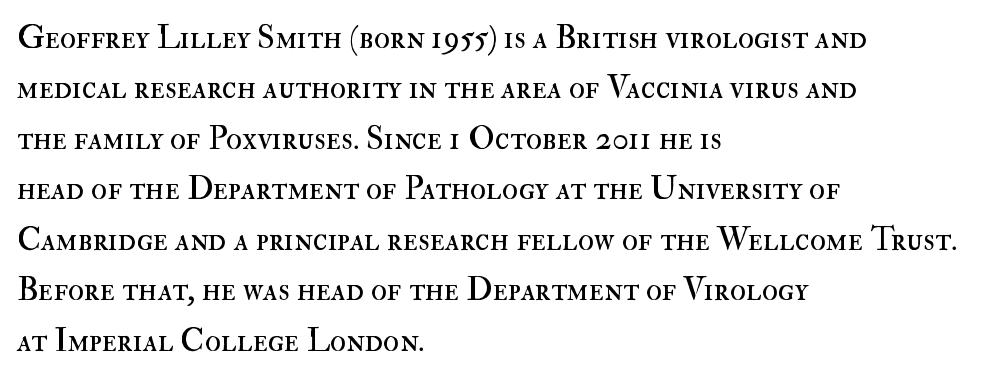
Proportional: the letters do not fall into vertical columns. Stroke thickness stays within the range of a standard reading face or lighter. Caption: multi-line text, flush left, ragged right. The space directly below the letters is spotless.
